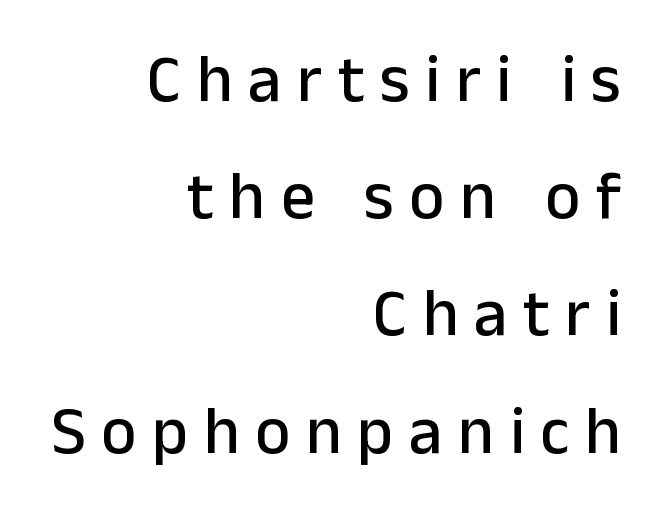
The image shows 67 px sans-serif type, upright; set right-aligned, line spacing 1.75x, unusually wide letter spacing (+0.23 em), not underlined; low stroke contrast and a medium x-height.
